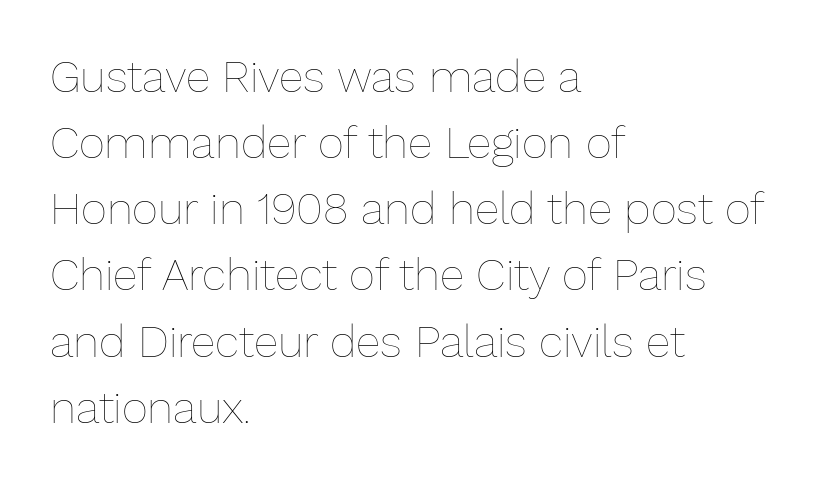
Q: Is the text bold? A: No.
Q: Is the text italic (slanted)? A: No, it is upright.
Q: Is the text underlined? A: No.
Q: How is the paragraph aligned? A: Left-aligned.
Q: Is the spacing between letters normal or unusually wide? A: Normal.
Q: Is the spacing between lines tight, normal or loose? A: Normal.
Q: Width (condensed, normal, or wide)? A: Normal.
Q: Stroke contrast? A: Low.
Q: x-height? A: Medium.
Q: Monospaced? A: No.
